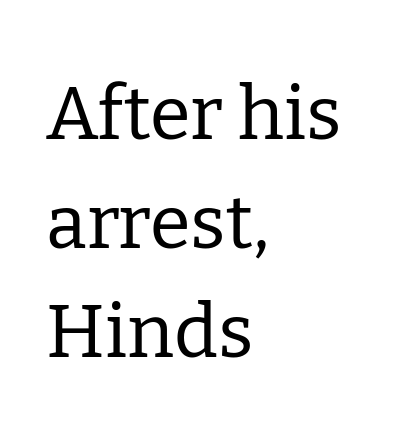
Serif or sans? Serif — the stroke terminals have little feet. Does the copy run flush right? No — it runs flush left. The letters advance in unequal steps, a hallmark of proportional type. The string is rendered with underlining switched off.
